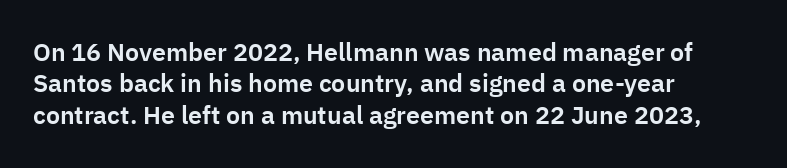
The image shows 25 px text type, upright; set left-aligned, normal line spacing (1.26x), normal letter spacing, not underlined.
